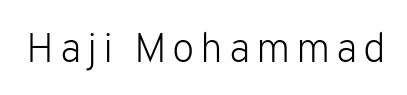
Q: Is the text bold? A: No.
Q: Is the text italic (slanted)? A: No, it is upright.
Q: Is the typeface a serif or a sans-serif typeface? A: Sans-serif.
Q: Is the text underlined? A: No.
Q: Width (condensed, normal, or wide)? A: Normal.
Q: Stroke contrast? A: Low.
Q: x-height? A: Medium.
Q: Monospaced? A: No.
